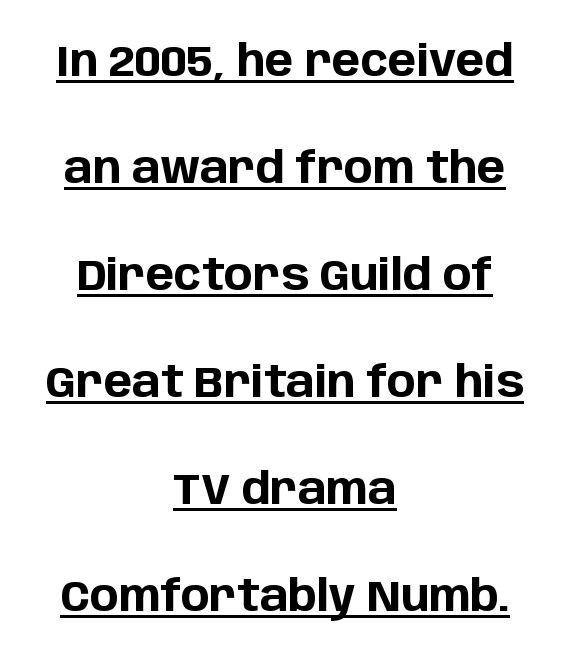
{"serif": "no", "italic": "no", "bold": "yes", "weight": "bold", "width": "normal", "stroke_contrast": "low", "x_height": "large", "monospaced": "no", "underline": "yes", "align": "center", "line_spacing": "loose", "line_spacing_ratio": 2.49, "letter_spacing": "normal", "letter_spacing_em": 0.0, "glyph_px": 43}
